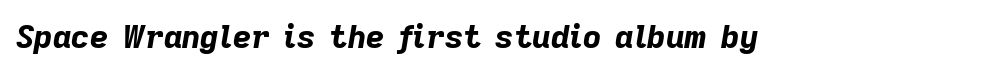
Q: Is the text bold? A: Yes.
Q: Is the text italic (slanted)? A: Yes, it leans right by about 9 degrees.
Q: Is the text underlined? A: No.
Q: Is the spacing between letters normal or unusually wide? A: Normal.
Q: Width (condensed, normal, or wide)? A: Normal.
Q: Stroke contrast? A: Low.
Q: x-height? A: Medium.
Q: Monospaced? A: No.
